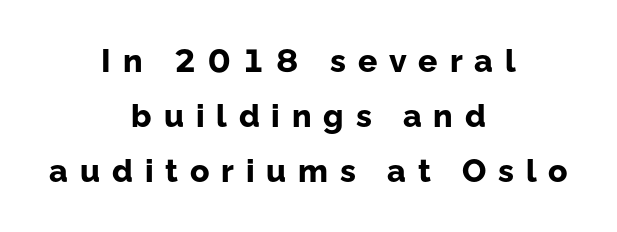
{"serif": "no", "italic": "no", "bold": "yes", "weight": "bold", "width": "normal", "stroke_contrast": "low", "x_height": "medium", "monospaced": "no", "underline": "no", "align": "center", "line_spacing_ratio": 1.72, "letter_spacing": "wide", "letter_spacing_em": 0.37, "glyph_px": 32}
